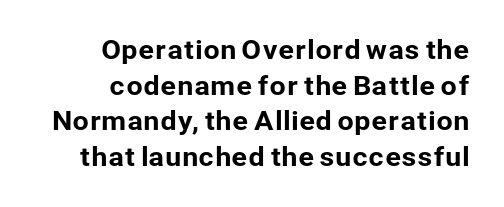
The image shows 26 px text type, upright; set right-aligned, normal line spacing (1.37x), normal letter spacing, not underlined.
